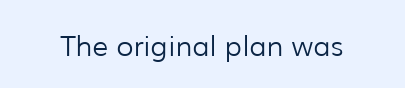
Q: Is the text bold? A: No.
Q: Is the text italic (slanted)? A: No, it is upright.
Q: Is the typeface a serif or a sans-serif typeface? A: Sans-serif.
Q: Is the text underlined? A: No.
Q: Is the spacing between letters normal or unusually wide? A: Normal.
Q: Width (condensed, normal, or wide)? A: Normal.
Q: Stroke contrast? A: Low.
Q: x-height? A: Medium.
Q: Monospaced? A: No.
